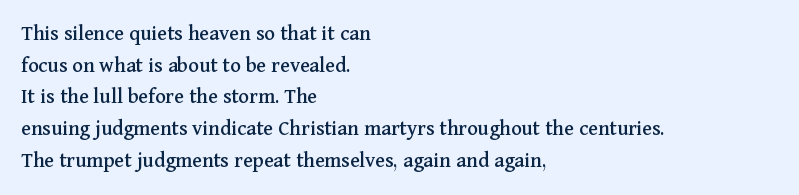
The image shows 22 px text type, upright; set left-aligned, normal line spacing (1.44x), normal letter spacing, not underlined.
